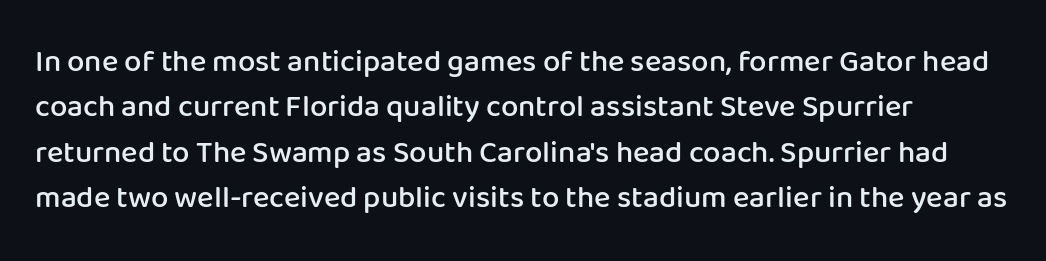
Successive baselines arrive at the customary interval. Is there any slant? The stems are plumb. Decoration check: the copy has no underline. Serif or sans? Sans — the stroke terminals are bare. A typesetter would call this zero additional tracking.
